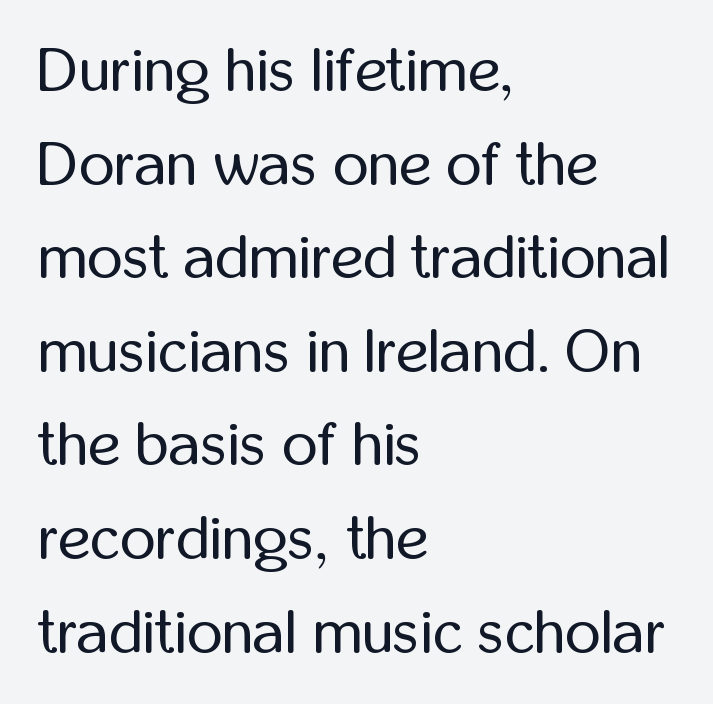
Q: Is the text bold? A: No.
Q: Is the text italic (slanted)? A: No, it is upright.
Q: Is the typeface a serif or a sans-serif typeface? A: Sans-serif.
Q: Is the text underlined? A: No.
Q: How is the paragraph aligned? A: Left-aligned.
Q: Is the spacing between letters normal or unusually wide? A: Normal.
Q: Is the spacing between lines tight, normal or loose? A: Normal.
Q: Width (condensed, normal, or wide)? A: Condensed.
Q: Stroke contrast? A: Low.
Q: x-height? A: Medium.
Q: Monospaced? A: No.
